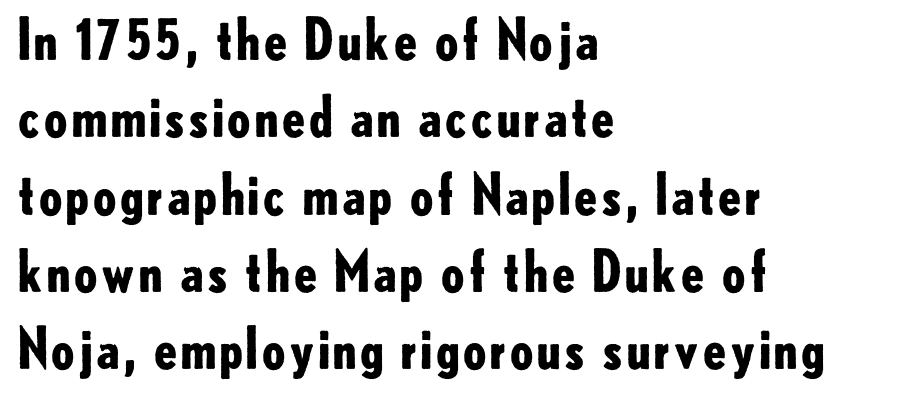
{"serif": "no", "italic": "no", "bold": "yes", "weight": "bold", "width": "normal", "stroke_contrast": "low", "x_height": "small", "monospaced": "no", "underline": "no", "align": "left", "line_spacing": "normal", "line_spacing_ratio": 1.38, "letter_spacing": "normal", "letter_spacing_em": 0.0, "glyph_px": 56}
